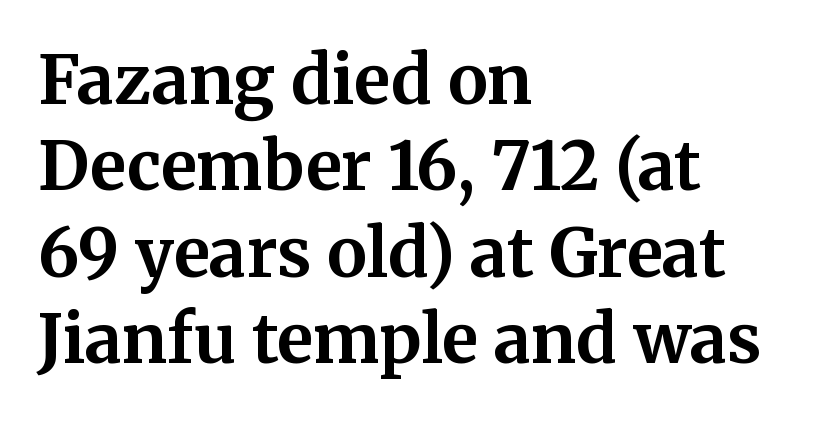
The image shows 67 px bold serif type, upright; set left-aligned, normal line spacing (1.29x), normal letter spacing, not underlined; medium stroke contrast and a medium x-height.
